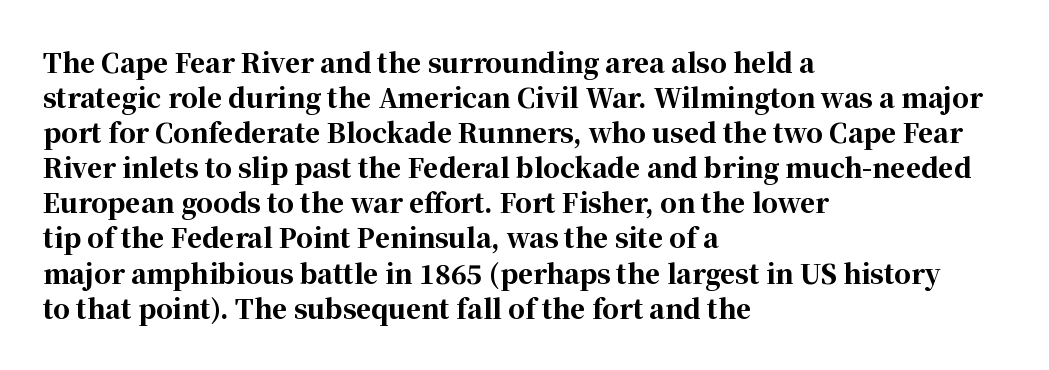
Q: Is the text bold? A: Yes.
Q: Is the text italic (slanted)? A: No, it is upright.
Q: Is the text underlined? A: No.
Q: How is the paragraph aligned? A: Left-aligned.
Q: Is the spacing between letters normal or unusually wide? A: Normal.
Q: Is the spacing between lines tight, normal or loose? A: Normal.
